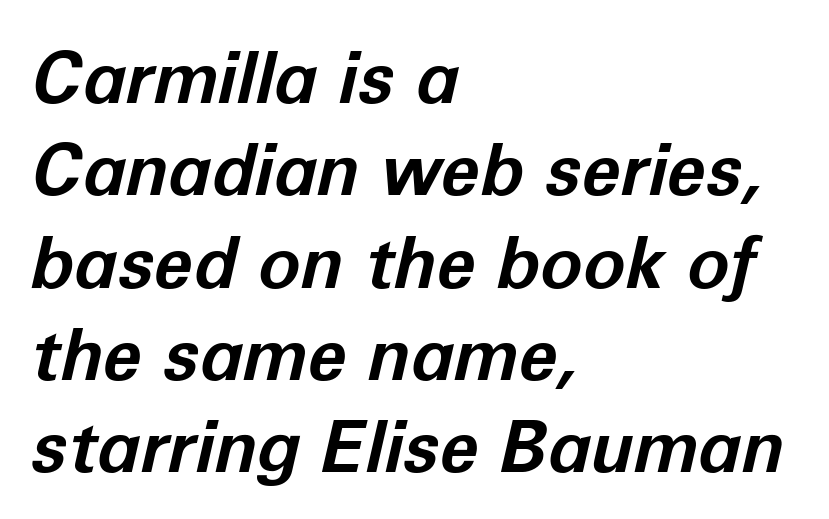
The image shows 71 px bold type, italic (leaning right); set left-aligned, normal line spacing (1.3x), normal letter spacing, not underlined; low stroke contrast and a medium x-height.
